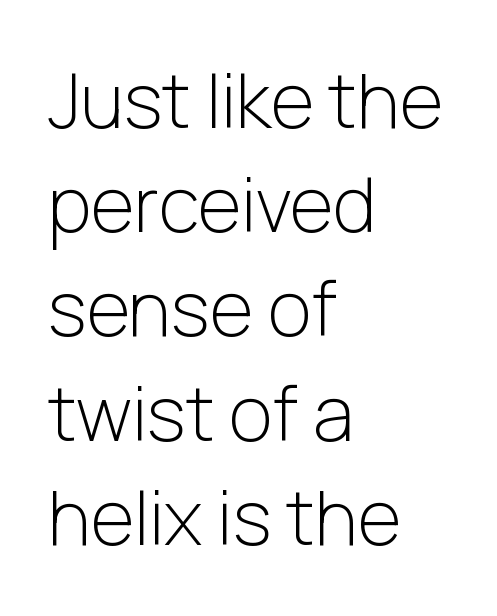
{"serif": "no", "italic": "no", "bold": "no", "weight": "light", "width": "normal", "stroke_contrast": "low", "x_height": "medium", "monospaced": "no", "underline": "no", "align": "left", "line_spacing": "normal", "line_spacing_ratio": 1.39, "letter_spacing": "normal", "letter_spacing_em": 0.0, "glyph_px": 75}
